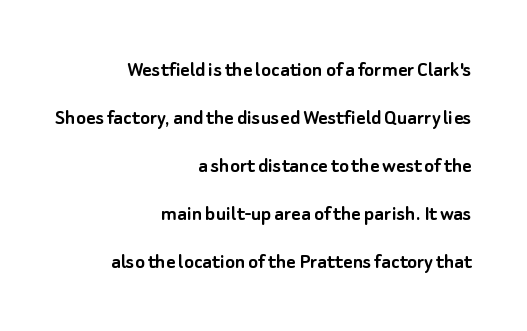
{"italic": "no", "underline": "no", "align": "right", "line_spacing": "loose", "line_spacing_ratio": 2.09, "letter_spacing": "normal", "letter_spacing_em": 0.0, "glyph_px": 23}
